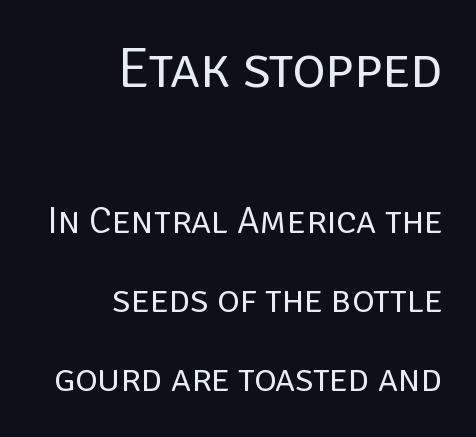
The face used here appears at its bigger size in the upper chunk. The face looks like a standard text weight, possibly lighter. Here the glyphs are tracked normally, forming tight word shapes. Classification — sans serif.
